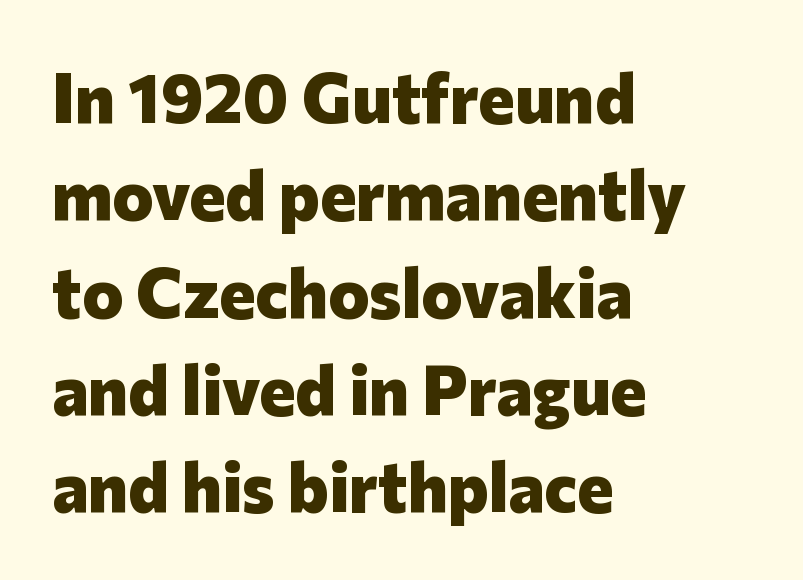
{"serif": "no", "italic": "no", "bold": "yes", "weight": "heavy", "width": "normal", "stroke_contrast": "low", "x_height": "medium", "monospaced": "no", "underline": "no", "align": "left", "line_spacing": "normal", "line_spacing_ratio": 1.41, "letter_spacing": "normal", "letter_spacing_em": 0.0, "glyph_px": 69}
